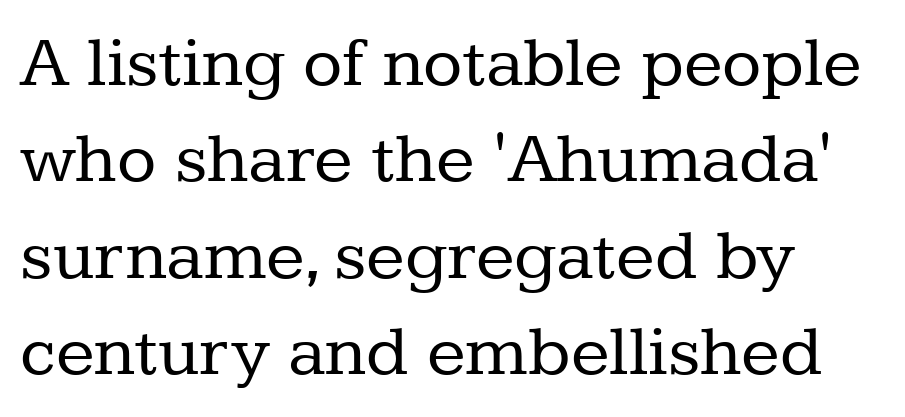
Caption: multi-line text, flush left, ragged right. The characters are drawn with everyday or finer stroke widths. Descenders hang freely into open space. Yep, those are serifs on the letters. Think of a printed novel: that variable character pitch is what you see here. Standard letterfit; no display-style spreading of the glyphs.
